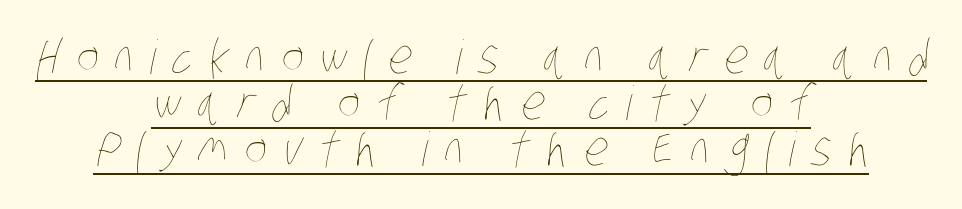
Each line is balanced around a shared central axis. Rows of type sit shoulder to shoulder in the vertical direction. Glyph-to-glyph distance is far greater than everyday printed text. Quick note: underline on. Character widths vary here, with narrow letters taking less room than wide ones.
